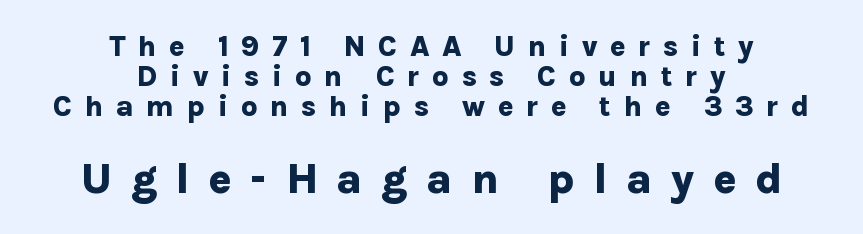
{"serif": "no", "italic": "no", "bold": "yes", "weight": "bold", "width": "normal", "stroke_contrast": "low", "x_height": "medium", "monospaced": "no", "underline": "no", "align": "center", "line_spacing": "tight", "line_spacing_ratio": 1.03, "letter_spacing": "wide", "letter_spacing_em": 0.43, "larger_block": "second", "size_ratio": 1.48, "glyph_px": 43}
